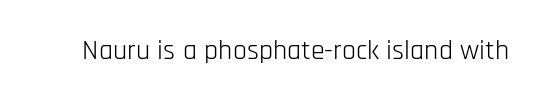
{"serif": "no", "italic": "no", "bold": "no", "weight": "light", "width": "condensed", "stroke_contrast": "low", "x_height": "large", "monospaced": "no", "underline": "no", "letter_spacing": "normal", "letter_spacing_em": 0.0, "glyph_px": 28}
